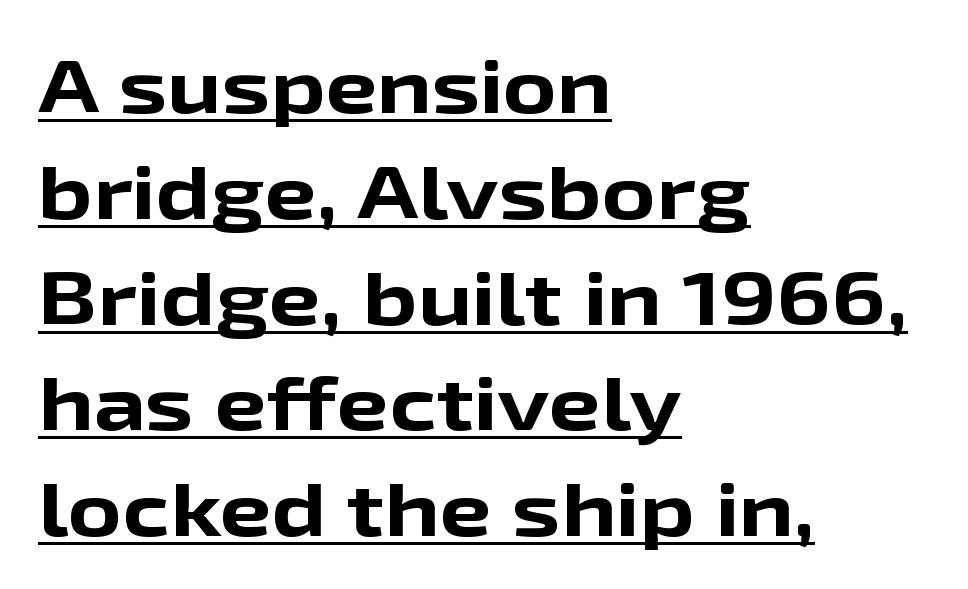
The image shows 74 px bold, wide sans-serif type, upright; set left-aligned, normal line spacing (1.43x), normal letter spacing, underlined; low stroke contrast and a medium x-height.
